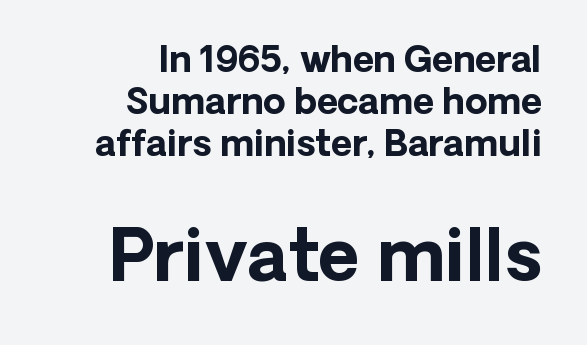
The image shows 71 px bold sans-serif type, upright; set right-aligned, line spacing 1.16x, normal letter spacing, not underlined; the second (bottom) block is 1.97x larger; low stroke contrast and a medium x-height.
